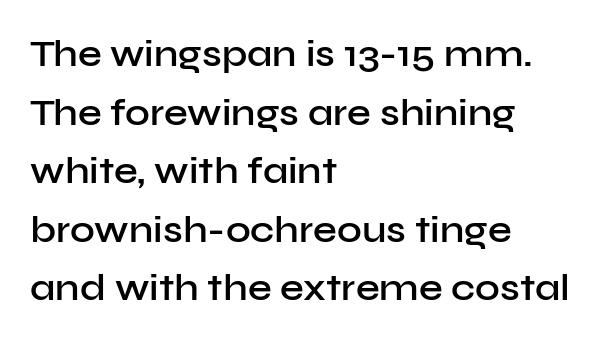
These words are printed semibold, heavier than regular yet not bold. If you drew a ruler down the left edge, every line would touch it. The passage shown is not underscored anywhere. Regarding leading, the lines here are spaced in the standard way. Ordinary non-slanted type is in use.
